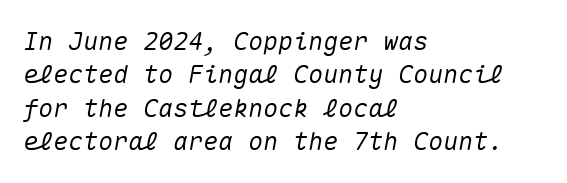
The image shows 25 px text type, italic (leaning right); set left-aligned, normal line spacing (1.34x), normal letter spacing, not underlined.
